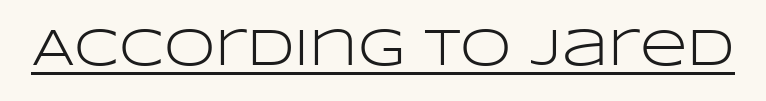
Do the characters align in a grid? No, the font is proportional. This is not heavy type; no bold has been used. Each letter's strokes conclude bluntly, with no projecting serifs. Vertical strokes here are truly vertical. The rendering uses the underline text-decoration.
